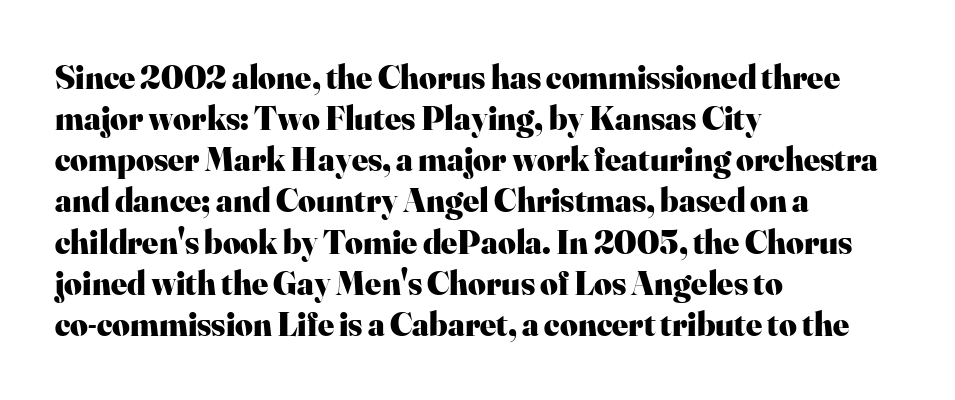
All the whitespace from short lines collects on the right. Thick stems and heavy bowls — unmistakably bold. Check the space under the baseline: it is left empty. The letters advance in unequal steps, a hallmark of proportional type.
